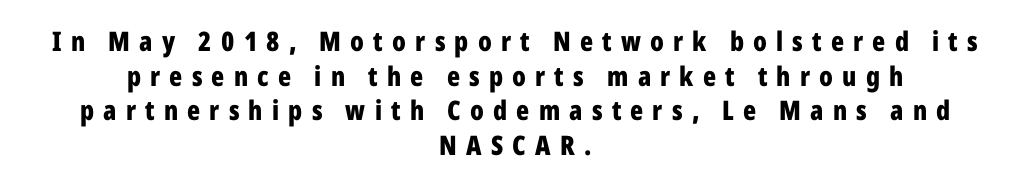
Q: Is the text bold? A: Yes.
Q: Is the text italic (slanted)? A: No, it is upright.
Q: Is the text underlined? A: No.
Q: How is the paragraph aligned? A: Centered.
Q: Is the spacing between letters normal or unusually wide? A: Unusually wide.
Q: Is the spacing between lines tight, normal or loose? A: Normal.
